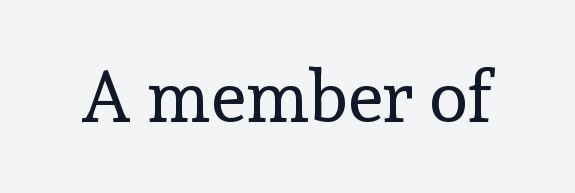
You could not count columns in this text — the font is proportionally spaced. The passage shown is not bold in any degree. A bare baseline throughout the passage. The letters carry serifs — small finishing strokes at the ends of their stems. Tracking here is standard; glyphs follow each other at the usual distance. The font's upright variant was chosen for this text.
